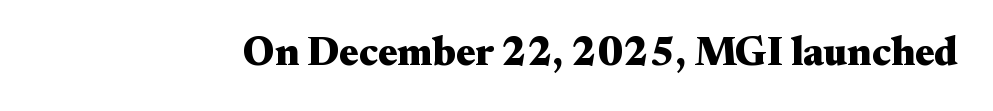
{"serif": "yes", "italic": "no", "bold": "yes", "weight": "heavy", "width": "wide", "stroke_contrast": "medium", "x_height": "small", "monospaced": "no", "underline": "no", "letter_spacing": "normal", "letter_spacing_em": 0.0, "glyph_px": 40}
